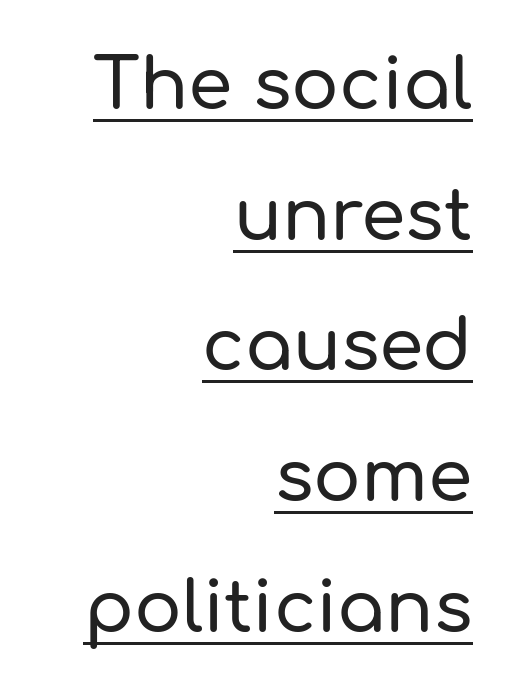
The tracking reads as untouched default to a designer's eye. Ordinary non-slanted type is in use. Emphasis is given by a line drawn under the lettering. Here the designer chose a conventional face with non-uniform glyph widths. Font category for this specimen: sans-serif. Visually the block forms a straight wall on the right and a jagged coastline on the left.
